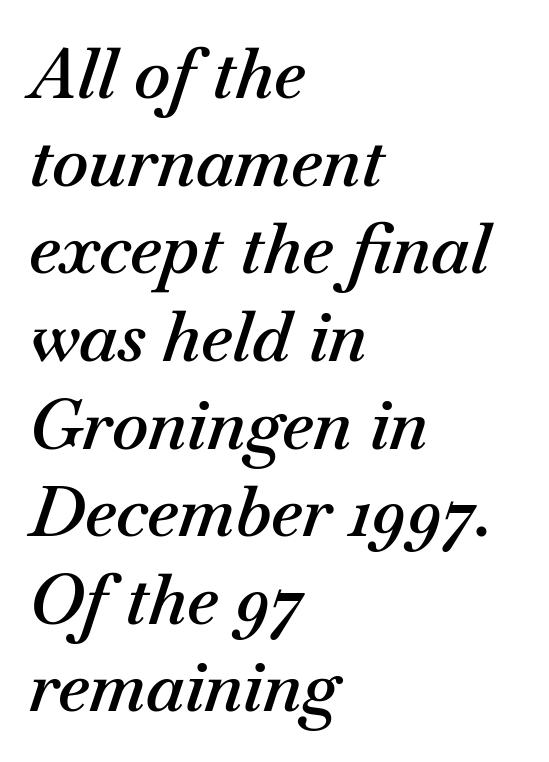
Q: Is the text bold? A: Semi-bold.
Q: Is the text italic (slanted)? A: Yes, it leans right by about 18 degrees.
Q: Is the text underlined? A: No.
Q: How is the paragraph aligned? A: Left-aligned.
Q: Is the spacing between letters normal or unusually wide? A: Normal.
Q: Is the spacing between lines tight, normal or loose? A: Normal.
Q: Width (condensed, normal, or wide)? A: Normal.
Q: Stroke contrast? A: Medium.
Q: x-height? A: Small.
Q: Monospaced? A: No.
